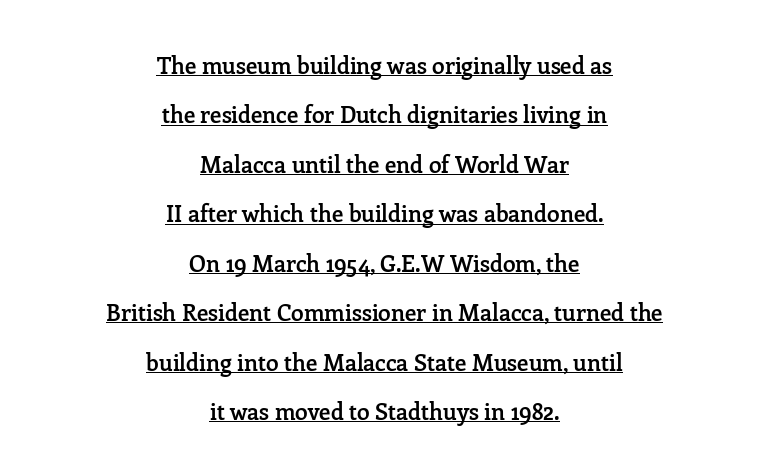
The image shows 23 px text type, upright; set centered, loose line spacing (2.15x), normal letter spacing, underlined.
